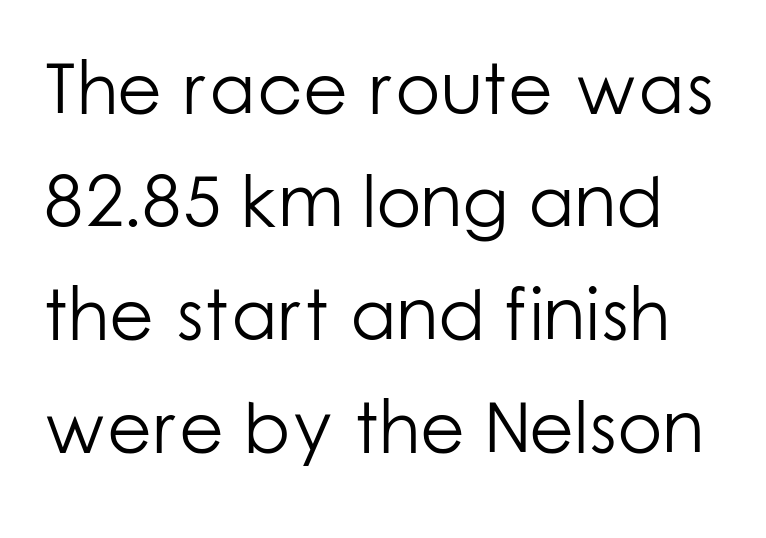
{"serif": "no", "italic": "no", "bold": "no", "weight": "light", "width": "normal", "stroke_contrast": "low", "x_height": "medium", "monospaced": "no", "underline": "no", "line_spacing": "normal", "line_spacing_ratio": 1.55, "letter_spacing": "normal", "letter_spacing_em": 0.0, "glyph_px": 73}
